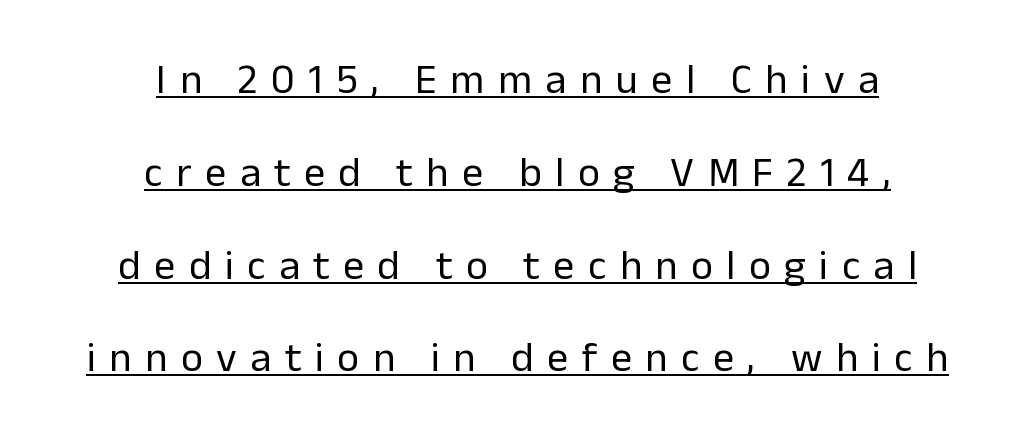
{"serif": "no", "italic": "no", "bold": "no", "weight": "regular", "width": "normal", "stroke_contrast": "low", "x_height": "medium", "monospaced": "no", "underline": "yes", "align": "center", "line_spacing": "loose", "line_spacing_ratio": 2.21, "letter_spacing": "wide", "letter_spacing_em": 0.32, "glyph_px": 42}
